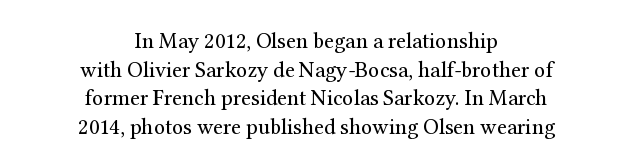
{"italic": "no", "bold": "no", "underline": "no", "align": "center", "line_spacing": "normal", "line_spacing_ratio": 1.3, "letter_spacing": "normal", "letter_spacing_em": 0.0, "glyph_px": 22}
